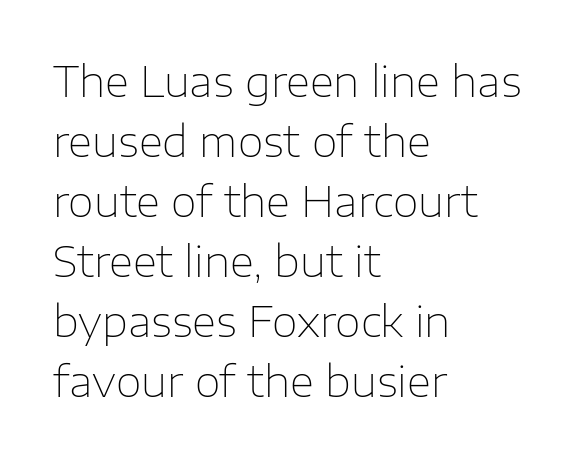
Q: Is the text bold? A: No.
Q: Is the text italic (slanted)? A: No, it is upright.
Q: Is the typeface a serif or a sans-serif typeface? A: Sans-serif.
Q: Is the text underlined? A: No.
Q: How is the paragraph aligned? A: Left-aligned.
Q: Is the spacing between letters normal or unusually wide? A: Normal.
Q: Is the spacing between lines tight, normal or loose? A: Normal.
Q: Width (condensed, normal, or wide)? A: Normal.
Q: Stroke contrast? A: Low.
Q: x-height? A: Medium.
Q: Monospaced? A: No.
